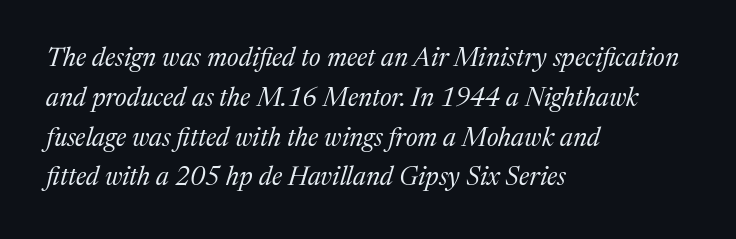
{"italic": "yes", "lean": "right", "slant_degrees": 17, "bold": "no", "underline": "no", "align": "left", "line_spacing": "normal", "line_spacing_ratio": 1.53, "letter_spacing": "normal", "letter_spacing_em": 0.0, "glyph_px": 26}
